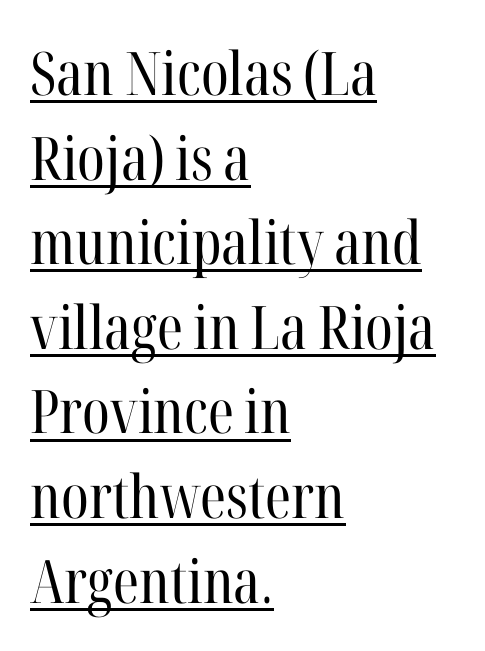
Q: Is the text bold? A: No.
Q: Is the text italic (slanted)? A: No, it is upright.
Q: Is the typeface a serif or a sans-serif typeface? A: Serif.
Q: Is the text underlined? A: Yes.
Q: How is the paragraph aligned? A: Left-aligned.
Q: Is the spacing between letters normal or unusually wide? A: Normal.
Q: Is the spacing between lines tight, normal or loose? A: Normal.
Q: Width (condensed, normal, or wide)? A: Condensed.
Q: Stroke contrast? A: High.
Q: x-height? A: Medium.
Q: Monospaced? A: No.
